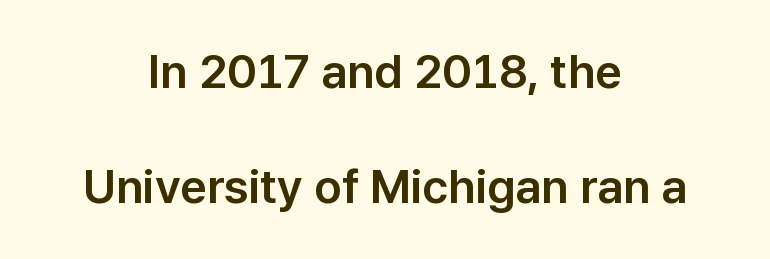
Q: Is the text italic (slanted)? A: No, it is upright.
Q: Is the typeface a serif or a sans-serif typeface? A: Sans-serif.
Q: Is the text underlined? A: No.
Q: How is the paragraph aligned? A: Centered.
Q: Is the spacing between letters normal or unusually wide? A: Normal.
Q: Is the spacing between lines tight, normal or loose? A: Loose.
Q: Width (condensed, normal, or wide)? A: Normal.
Q: Stroke contrast? A: Low.
Q: x-height? A: Medium.
Q: Monospaced? A: No.
